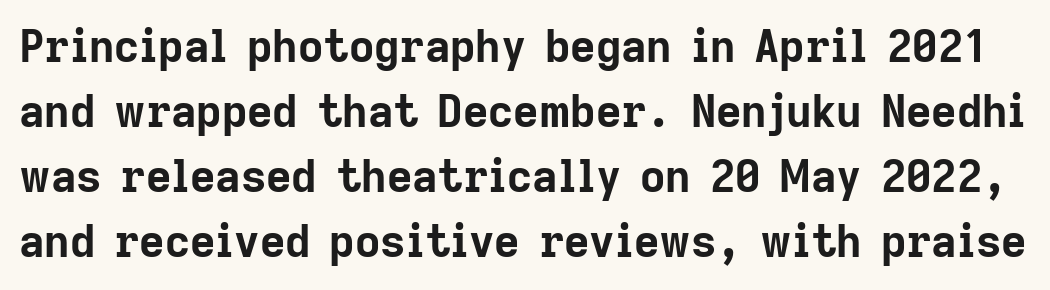
Look at the tracking — it's just the regular setting, nothing added. Summary of vertical rhythm: regular, with standard interline spacing. Typographically, this falls in the sans-serif category. Looks like regular typesetting: each glyph gets only the width it needs. No word sits above an underline.
